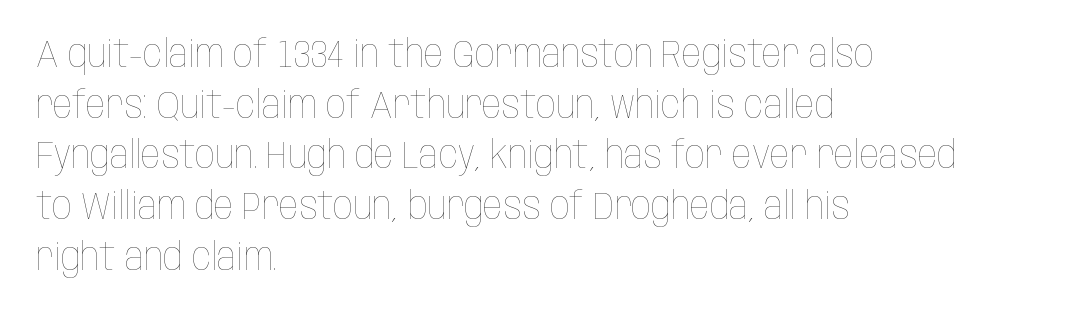
{"italic": "no", "bold": "no", "weight": "thin", "width": "condensed", "stroke_contrast": "low", "x_height": "large", "monospaced": "no", "underline": "no", "align": "left", "line_spacing": "normal", "line_spacing_ratio": 1.3, "letter_spacing": "normal", "letter_spacing_em": 0.0, "glyph_px": 39}
